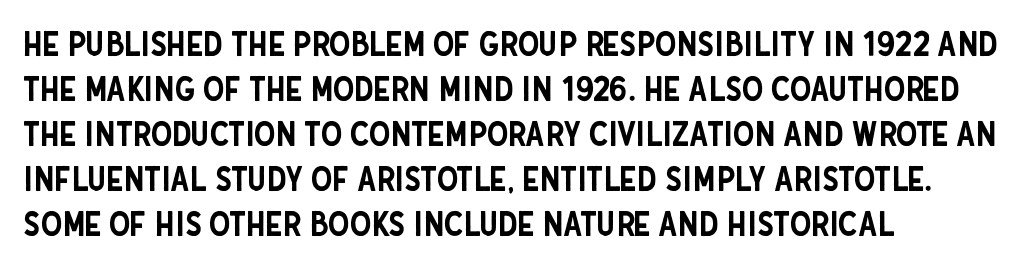
{"serif": "no", "italic": "no", "width": "condensed", "stroke_contrast": "low", "x_height": "large", "monospaced": "no", "underline": "no", "align": "left", "line_spacing": "normal", "line_spacing_ratio": 1.32, "letter_spacing": "normal", "letter_spacing_em": 0.0, "glyph_px": 34}
